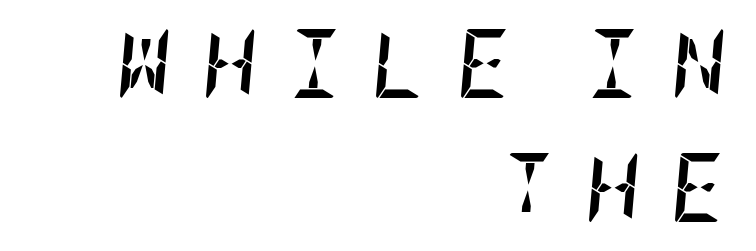
Bold? Absolutely — the strokes are thick and heavy. Letter spacing: wide. Quick note: underline off. Every row of glyphs terminates at an identical x-position on the right. The lettering tilts uniformly, giving the passage an italic look.
